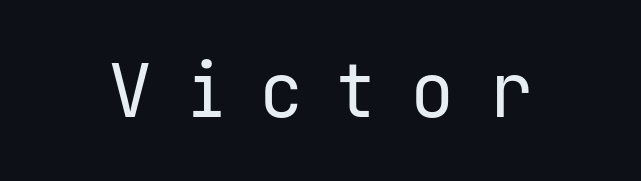
Q: Is the text bold? A: No.
Q: Is the text italic (slanted)? A: No, it is upright.
Q: Is the typeface a serif or a sans-serif typeface? A: Sans-serif.
Q: Is the text underlined? A: No.
Q: Is the spacing between letters normal or unusually wide? A: Unusually wide.
Q: Width (condensed, normal, or wide)? A: Normal.
Q: Stroke contrast? A: Low.
Q: x-height? A: Medium.
Q: Monospaced? A: Yes.
